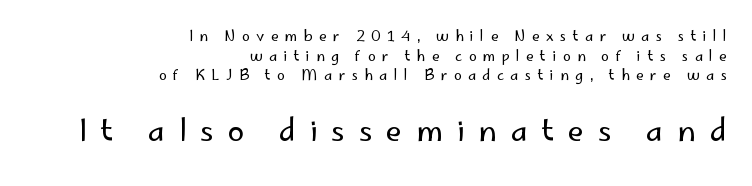
The image shows 30 px regular-weight sans-serif type, upright; set right-aligned, normal line spacing (1.4x), unusually wide letter spacing (+0.46 em), not underlined; the second (bottom) block is 2.14x larger; low stroke contrast and a small x-height.
